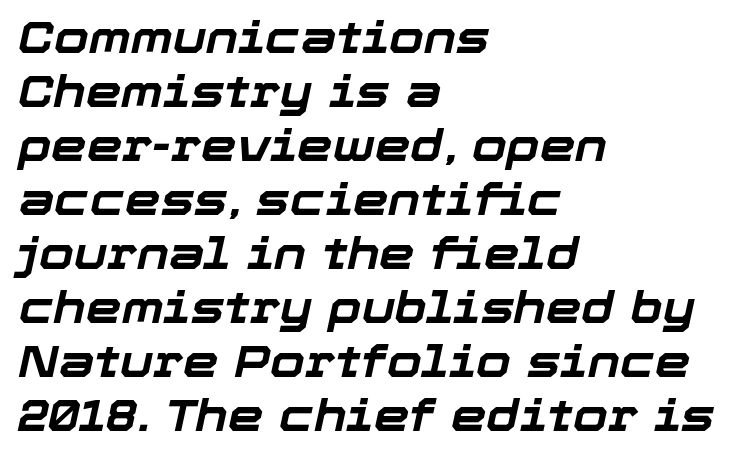
The space beneath each line is pristine and unruled. A typesetter would call this proportional, since set widths differ per character. Is the letter spacing exaggerated? No — it looks like the ordinary default. The font is running at its bold setting.
